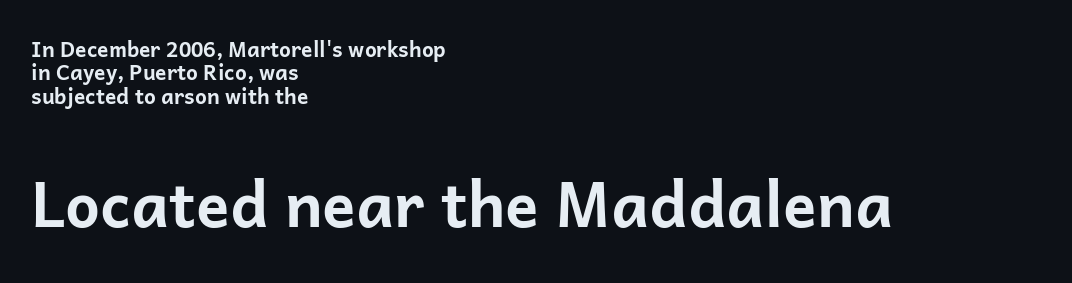
Q: Is the text bold? A: Yes.
Q: Is the text italic (slanted)? A: No, it is upright.
Q: Is the typeface a serif or a sans-serif typeface? A: Sans-serif.
Q: Is the text underlined? A: No.
Q: How is the paragraph aligned? A: Left-aligned.
Q: Is the spacing between letters normal or unusually wide? A: Normal.
Q: Is the spacing between lines tight, normal or loose? A: Tight.
Q: Which block of text is set in a larger size, the first (top) or the second (bottom)? A: The second (bottom) one.
Q: Width (condensed, normal, or wide)? A: Normal.
Q: Stroke contrast? A: Low.
Q: x-height? A: Medium.
Q: Monospaced? A: No.
